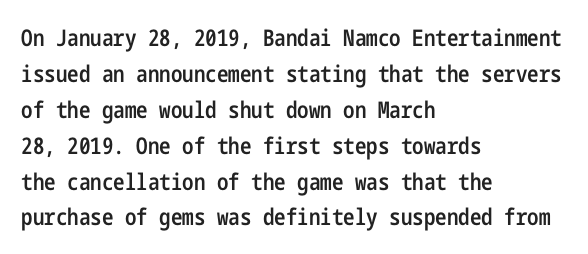
Visually the block forms a straight wall on the left and a jagged coastline on the right. Bold? Not quite — semibold, heavier than regular but stopping short. Horizontal bands of white between lines are of average thickness. Inter-character spacing is left at the font's built-in metrics.
